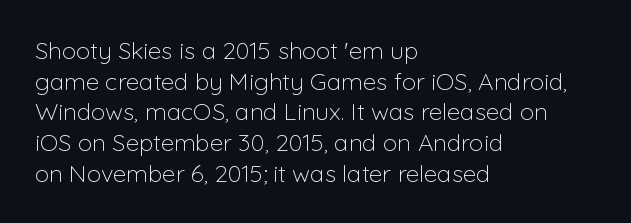
{"italic": "no", "bold": "no", "underline": "no", "align": "left", "line_spacing": "normal", "line_spacing_ratio": 1.28, "letter_spacing": "normal", "letter_spacing_em": 0.0, "glyph_px": 24}
